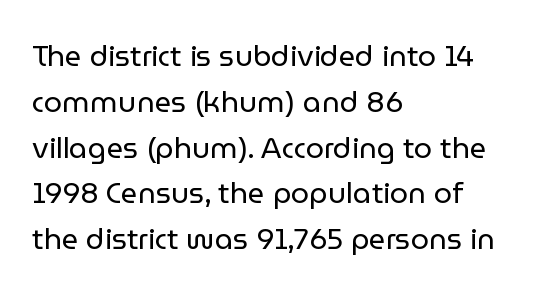
Q: Is the text bold? A: No.
Q: Is the text italic (slanted)? A: No, it is upright.
Q: Is the typeface a serif or a sans-serif typeface? A: Sans-serif.
Q: Is the text underlined? A: No.
Q: How is the paragraph aligned? A: Left-aligned.
Q: Is the spacing between letters normal or unusually wide? A: Normal.
Q: Is the spacing between lines tight, normal or loose? A: Normal.
Q: Width (condensed, normal, or wide)? A: Normal.
Q: Stroke contrast? A: Low.
Q: x-height? A: Medium.
Q: Monospaced? A: No.
